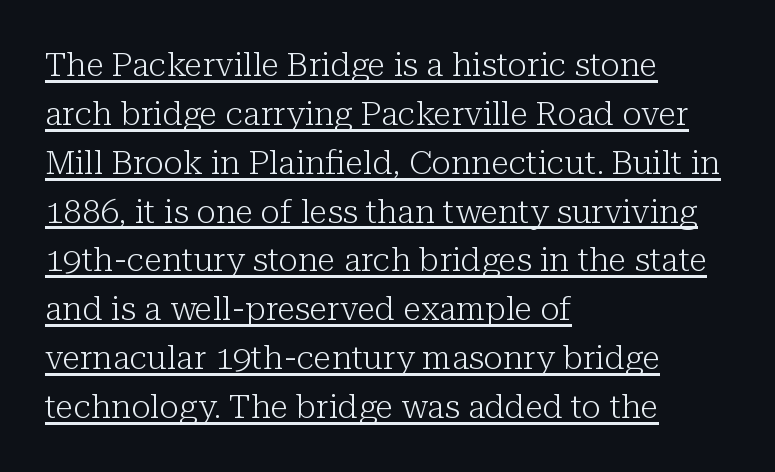
The image shows 33 px light serif type, upright; set left-aligned, normal line spacing (1.48x), normal letter spacing, underlined; low stroke contrast and a medium x-height.
